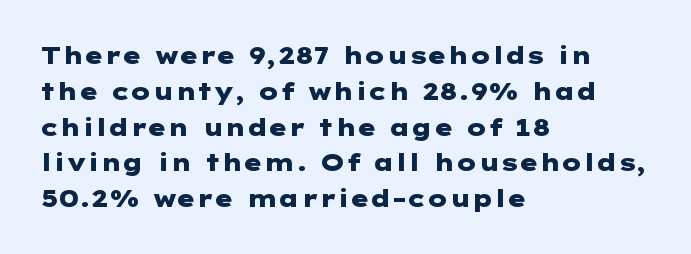
Q: Is the text bold? A: Yes.
Q: Is the text italic (slanted)? A: No, it is upright.
Q: Is the text underlined? A: No.
Q: How is the paragraph aligned? A: Left-aligned.
Q: Is the spacing between letters normal or unusually wide? A: Normal.
Q: Is the spacing between lines tight, normal or loose? A: Normal.
